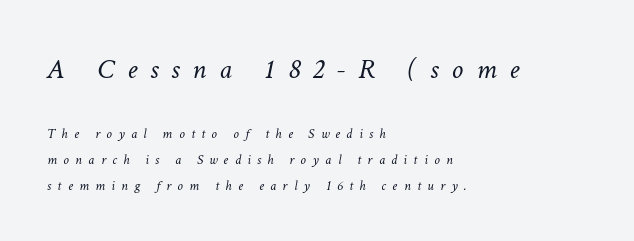
The image shows 29 px light type, italic (leaning right); set left-aligned, line spacing 1.83x, unusually wide letter spacing (+0.45 em), not underlined; the first (top) block is 2.07x larger; low stroke contrast and a medium x-height.
